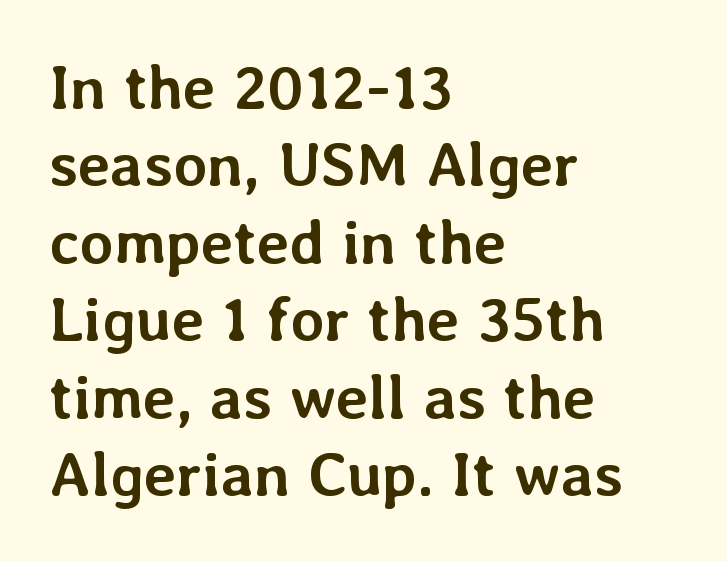
{"italic": "no", "bold": "yes", "weight": "semibold", "width": "normal", "stroke_contrast": "low", "x_height": "medium", "monospaced": "no", "underline": "no", "align": "left", "line_spacing": "normal", "line_spacing_ratio": 1.25, "letter_spacing": "normal", "letter_spacing_em": 0.0, "glyph_px": 62}
